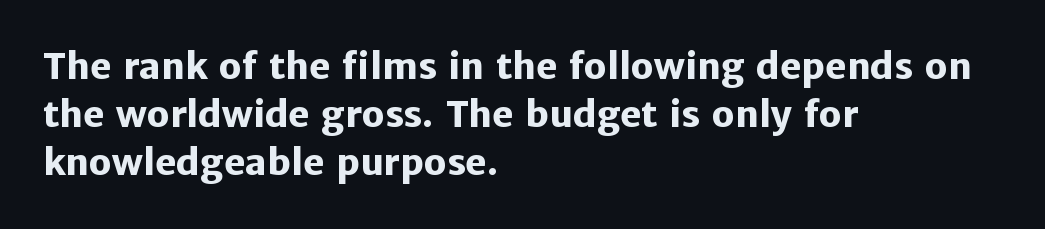
These lines are rendered in a variable-pitch font. The line-height multiplier appears to be the usual default. Does the lettering tilt? It doesn't — this is upright. Here the glyphs are tracked normally, forming tight word shapes. Type without underlining.
